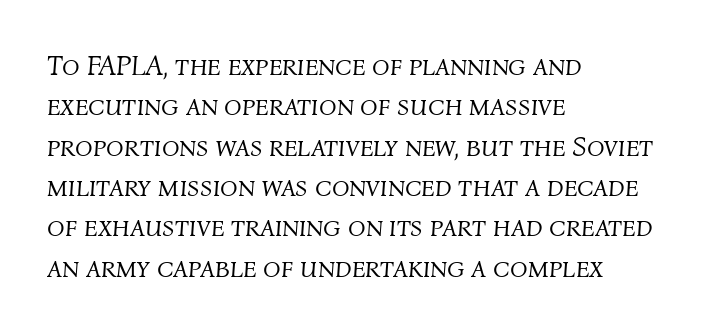
Q: Is the text bold? A: No.
Q: Is the text italic (slanted)? A: Yes, it leans right by about 4 degrees.
Q: Is the text underlined? A: No.
Q: How is the paragraph aligned? A: Left-aligned.
Q: Is the spacing between letters normal or unusually wide? A: Normal.
Q: Is the spacing between lines tight, normal or loose? A: Normal.
Q: Width (condensed, normal, or wide)? A: Normal.
Q: Stroke contrast? A: Medium.
Q: x-height? A: Medium.
Q: Monospaced? A: No.
